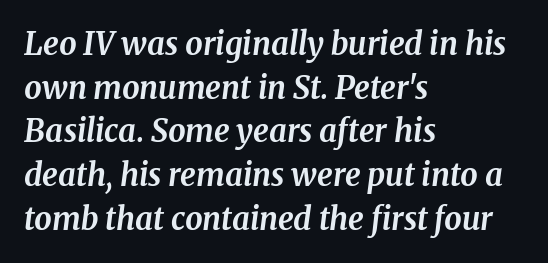
A clean baseline with only descenders dipping below it. I'd call this a serif setting — the letters wear small feet. The line-height multiplier appears to be the usual default. Varying glyph widths throughout — classic text-font behaviour.
